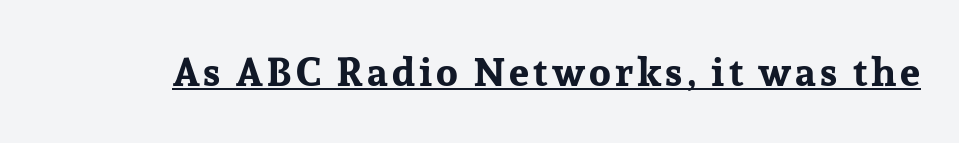
Caption: bold face, heavy strokes. Small tapered or slab feet sit at the stroke ends, so this counts as serif. Posture: vertical. Proportional: the letters do not fall into vertical columns. The glyphs are accompanied by a horizontal stroke just below them.
